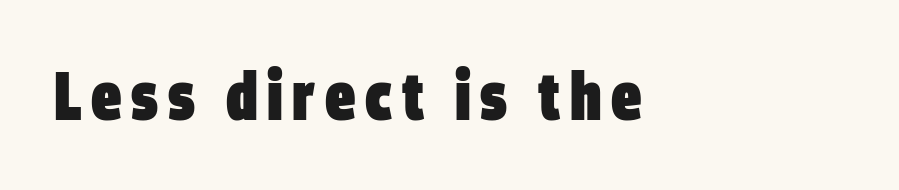
Q: Is the text bold? A: Yes.
Q: Is the typeface a serif or a sans-serif typeface? A: Sans-serif.
Q: Is the text underlined? A: No.
Q: How is the paragraph aligned? A: Left-aligned.
Q: Width (condensed, normal, or wide)? A: Condensed.
Q: Stroke contrast? A: Low.
Q: x-height? A: Large.
Q: Monospaced? A: No.
